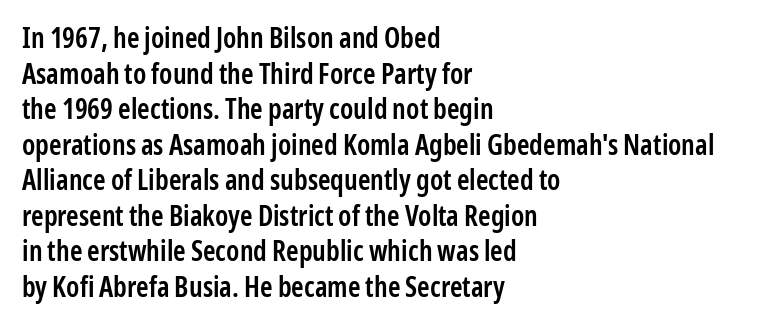
Q: Is the text bold? A: Semi-bold.
Q: Is the text italic (slanted)? A: No, it is upright.
Q: Is the typeface a serif or a sans-serif typeface? A: Sans-serif.
Q: Is the text underlined? A: No.
Q: How is the paragraph aligned? A: Left-aligned.
Q: Is the spacing between letters normal or unusually wide? A: Normal.
Q: Is the spacing between lines tight, normal or loose? A: Normal.
Q: Width (condensed, normal, or wide)? A: Condensed.
Q: Stroke contrast? A: Low.
Q: x-height? A: Medium.
Q: Monospaced? A: No.
